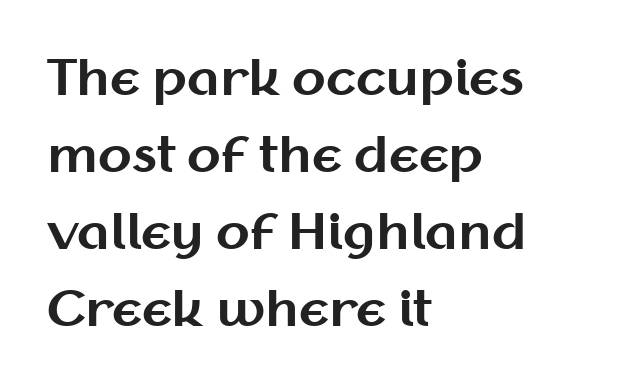
The image shows 49 px bold sans-serif type, upright; set left-aligned, normal line spacing (1.57x), normal letter spacing, not underlined; medium stroke contrast and a medium x-height.
